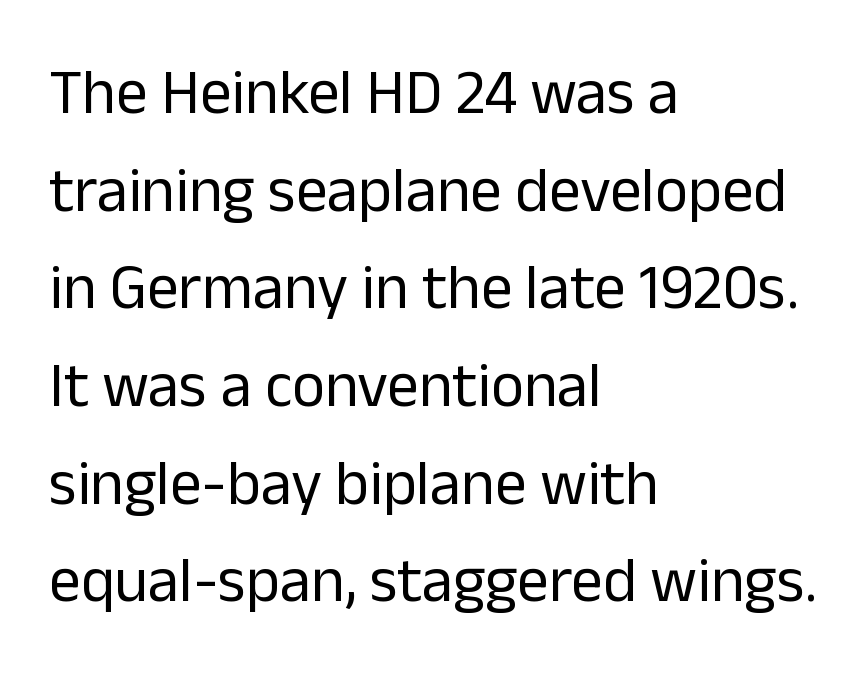
{"serif": "no", "italic": "no", "bold": "no", "weight": "regular", "width": "normal", "stroke_contrast": "low", "x_height": "medium", "monospaced": "no", "underline": "no", "align": "left", "line_spacing": "normal", "line_spacing_ratio": 1.55, "letter_spacing": "normal", "letter_spacing_em": 0.0, "glyph_px": 63}
